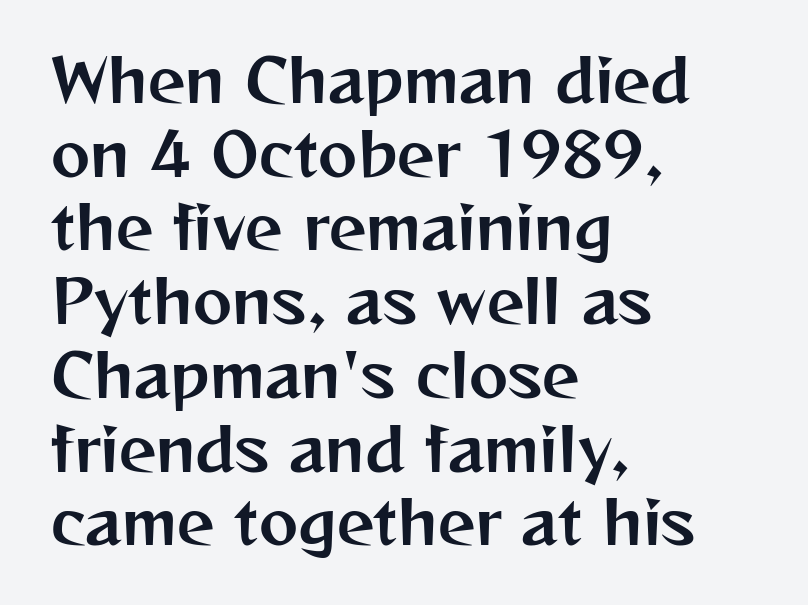
Q: Is the text italic (slanted)? A: No, it is upright.
Q: Is the typeface a serif or a sans-serif typeface? A: Sans-serif.
Q: Is the text underlined? A: No.
Q: How is the paragraph aligned? A: Left-aligned.
Q: Is the spacing between letters normal or unusually wide? A: Normal.
Q: Is the spacing between lines tight, normal or loose? A: Normal.
Q: Width (condensed, normal, or wide)? A: Normal.
Q: Stroke contrast? A: Medium.
Q: x-height? A: Medium.
Q: Monospaced? A: No.
